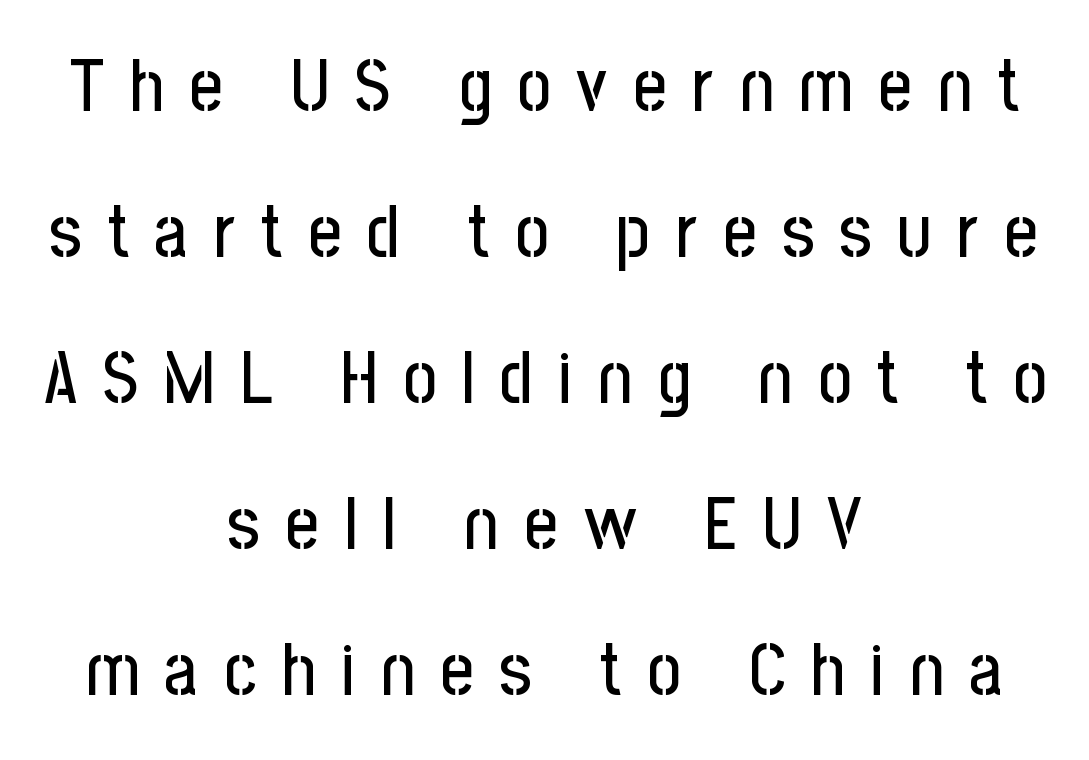
{"serif": "no", "italic": "no", "width": "condensed", "stroke_contrast": "low", "x_height": "medium", "monospaced": "no", "underline": "no", "align": "center", "line_spacing": "loose", "line_spacing_ratio": 2.0, "letter_spacing": "wide", "letter_spacing_em": 0.35, "glyph_px": 73}
